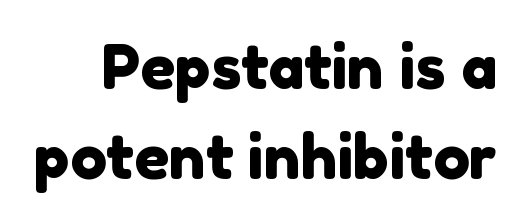
{"serif": "no", "width": "normal", "stroke_contrast": "low", "x_height": "medium", "monospaced": "no", "underline": "no", "line_spacing": "normal", "line_spacing_ratio": 1.47, "letter_spacing": "normal", "letter_spacing_em": 0.0, "glyph_px": 61}
